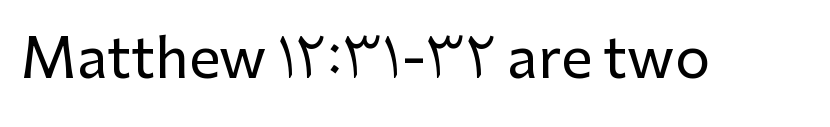
{"serif": "no", "italic": "no", "width": "normal", "stroke_contrast": "low", "x_height": "medium", "monospaced": "no", "underline": "no", "letter_spacing": "normal", "letter_spacing_em": 0.0, "glyph_px": 55}
